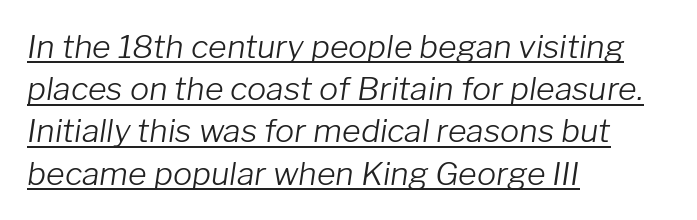
Q: Is the text bold? A: No.
Q: Is the text italic (slanted)? A: Yes, it leans right by about 8 degrees.
Q: Is the text underlined? A: Yes.
Q: How is the paragraph aligned? A: Left-aligned.
Q: Is the spacing between letters normal or unusually wide? A: Normal.
Q: Is the spacing between lines tight, normal or loose? A: Normal.
Q: Width (condensed, normal, or wide)? A: Normal.
Q: Stroke contrast? A: Low.
Q: x-height? A: Medium.
Q: Monospaced? A: No.
